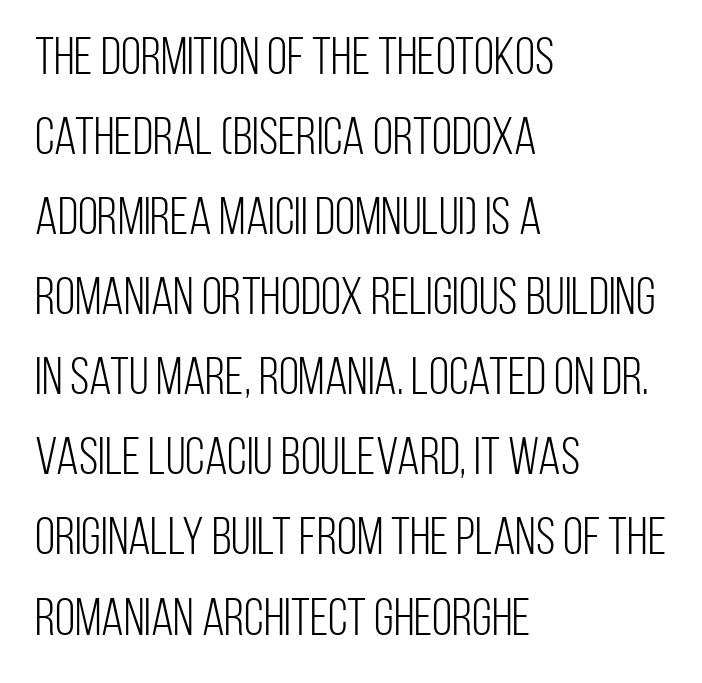
Q: Is the text bold? A: No.
Q: Is the text italic (slanted)? A: No, it is upright.
Q: Is the typeface a serif or a sans-serif typeface? A: Sans-serif.
Q: Is the text underlined? A: No.
Q: How is the paragraph aligned? A: Left-aligned.
Q: Is the spacing between letters normal or unusually wide? A: Normal.
Q: Is the spacing between lines tight, normal or loose? A: Normal.
Q: Width (condensed, normal, or wide)? A: Condensed.
Q: Stroke contrast? A: Low.
Q: x-height? A: Large.
Q: Monospaced? A: No.
